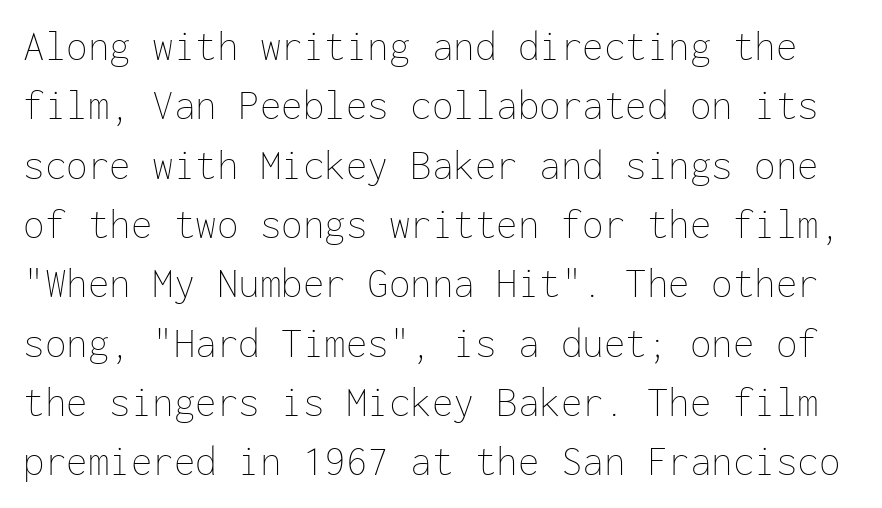
No extra tracking has been applied to these lines. Bold? No — there's no thickening of the strokes. The area under the type is left untouched. The rendering uses a moderate line-height, typical for paragraphs.
